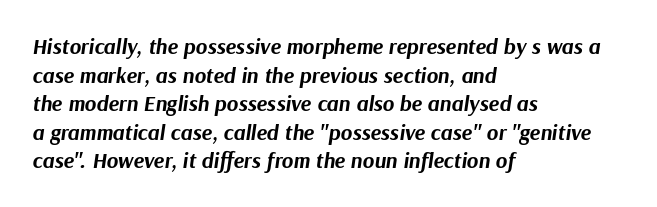
{"italic": "yes", "lean": "right", "slant_degrees": 9, "bold": "yes", "underline": "no", "align": "left", "line_spacing": "normal", "line_spacing_ratio": 1.3, "letter_spacing": "normal", "letter_spacing_em": 0.0, "glyph_px": 22}
